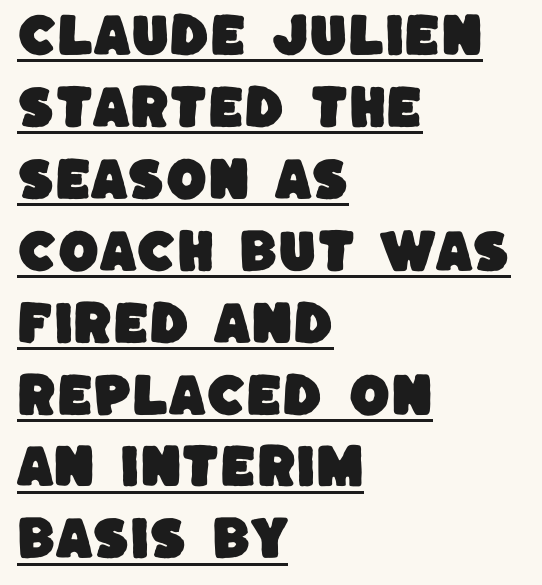
This rendering employs a face without finishing strokes, i.e., a sans-serif. The typesetter chose a ragged-right arrangement here. Character widths vary here, with narrow letters taking less room than wide ones. The leading is moderate, giving the passage an even texture.
